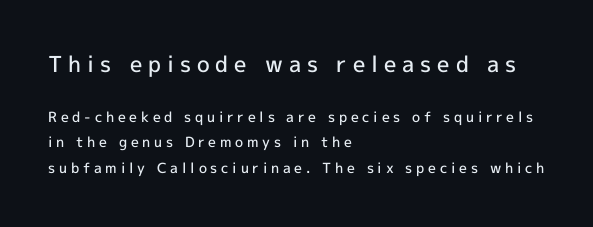
The image shows 22 px text type, upright; set left-aligned, line spacing 1.83x, unusually wide letter spacing (+0.27 em), not underlined; the first (top) block is 1.57x larger.
